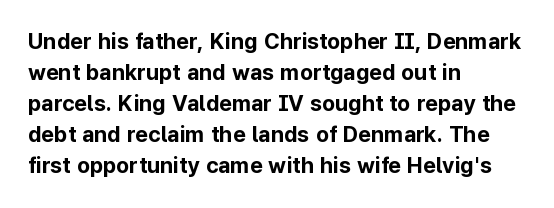
Ordinary non-slanted type is in use. The space between consecutive lines is moderate. The strokes are fattened all the way to bold. No extra tracking has been applied to these lines. Quick note: underline off. The typesetter chose a ragged-right arrangement here.
